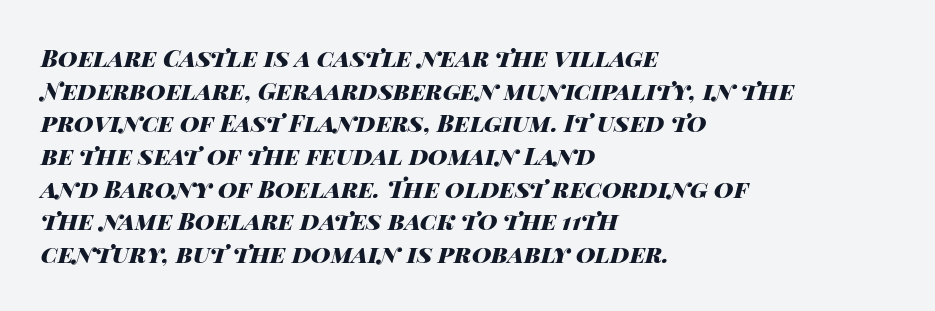
This sample is left-justified, so line endings fall wherever the words run out. Letters rest on an invisible, unmarked baseline. The glyphs have the mass of a bold cut. In terms of leading, this rendering sits right in the middle.
